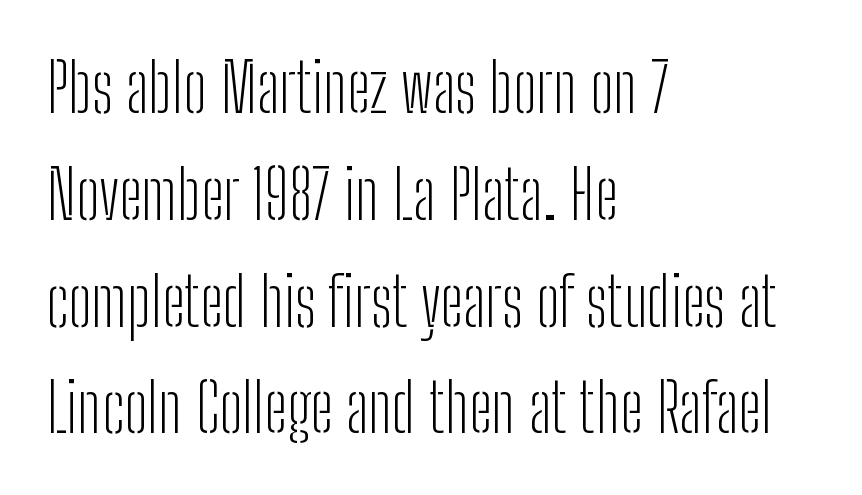
Vertically, the passage feels balanced, rows spaced as you'd expect. In terms of posture, this sample is upright. Regarding serifs, this sample does without them. The space beneath each line is pristine and unruled. Unbolded letterforms with no extra heft. Each letter keeps its own natural width here, so spacing adapts to shape.
